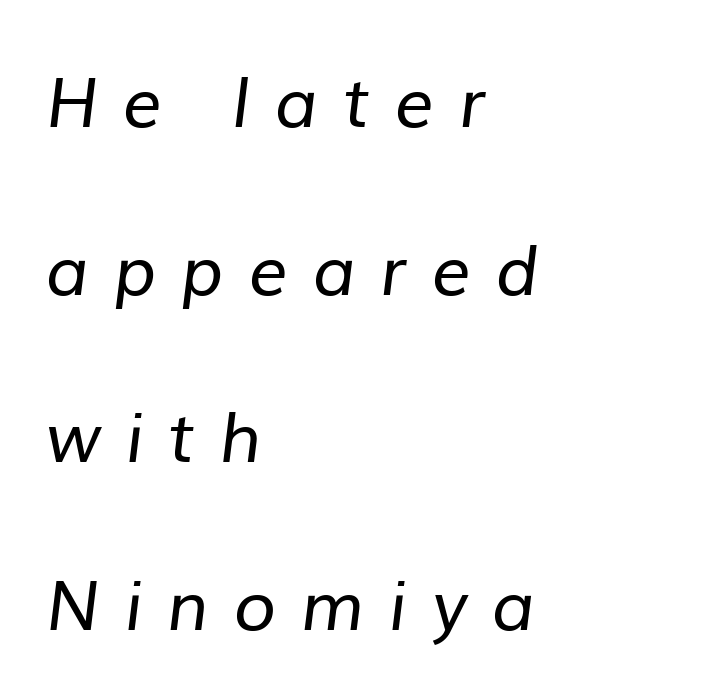
Caption: multi-line text, flush left, ragged right. A clean baseline with only descenders dipping below it. The rendering uses a large line-height, opening up the rows. I'd call this a sans setting — the letters go barefoot.
